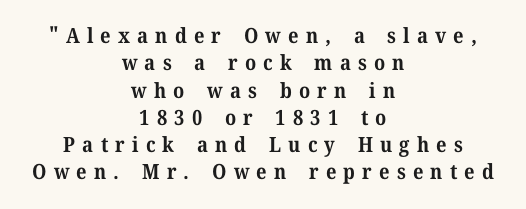
Posture: vertical. The rendering positions every line midway between the sides. Honestly, there is no underline to notice here at all. Does extra space separate the letters? Yes, quite a lot of it. Baseline-to-baseline distance is the conventional proportion of letter height. Typographic density is high because the face is bold.
